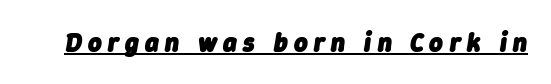
The image shows 26 px bold type, italic (leaning right); set unusually wide letter spacing (+0.24 em), underlined.
